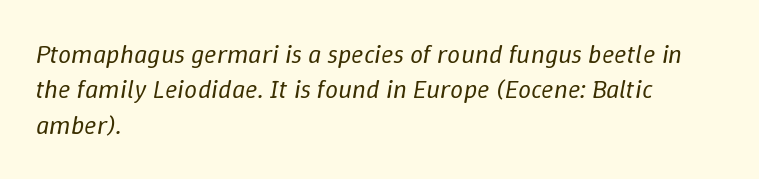
{"italic": "yes", "lean": "right", "slant_degrees": 9, "bold": "no", "underline": "no", "align": "left", "line_spacing": "normal", "line_spacing_ratio": 1.36, "letter_spacing": "normal", "letter_spacing_em": 0.0, "glyph_px": 26}
